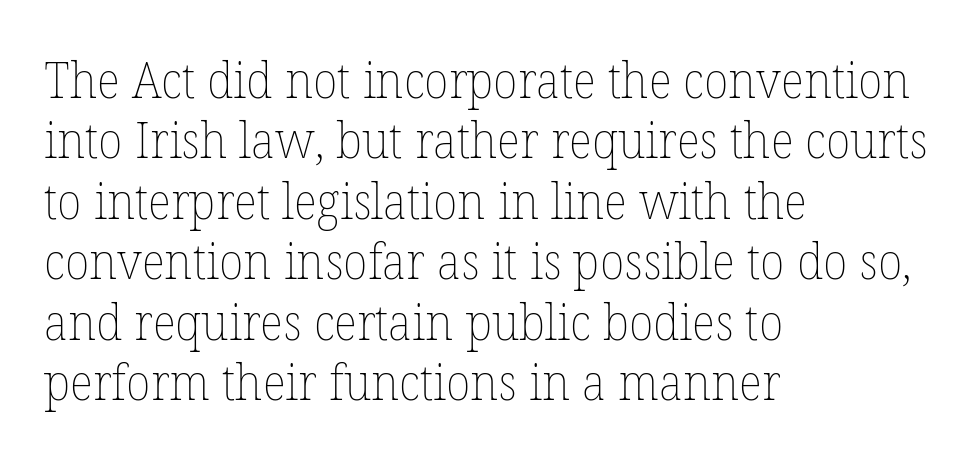
Quick note: underline off. Rendered with straight, roman letterforms. Varying glyph widths throughout — classic text-font behaviour. Observe the ordinary spacing: letters are neighbours, not strangers. Stems here are at most as thick as an everyday book face. Line starts are locked; line ends wander.
